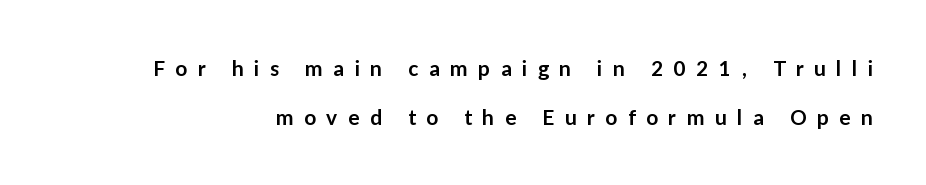
Q: Is the text bold? A: Semi-bold.
Q: Is the text italic (slanted)? A: No, it is upright.
Q: Is the text underlined? A: No.
Q: Is the spacing between letters normal or unusually wide? A: Unusually wide.
Q: Is the spacing between lines tight, normal or loose? A: Loose.
